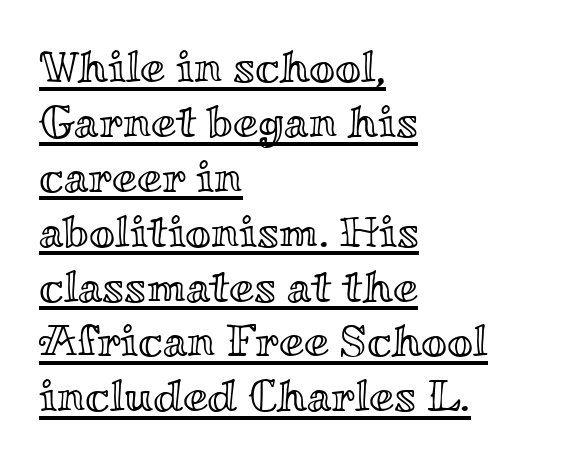
{"italic": "no", "width": "wide", "x_height": "small", "monospaced": "no", "underline": "yes", "align": "left", "line_spacing_ratio": 1.22, "letter_spacing": "normal", "letter_spacing_em": 0.0, "glyph_px": 45}
